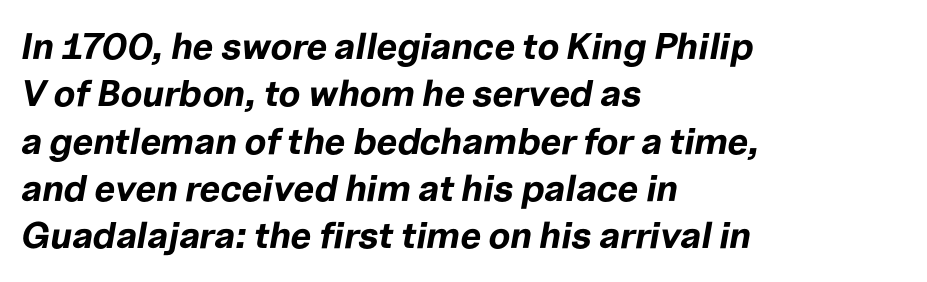
{"italic": "yes", "lean": "right", "slant_degrees": 10, "bold": "yes", "weight": "bold", "width": "normal", "stroke_contrast": "low", "x_height": "medium", "monospaced": "no", "underline": "no", "align": "left", "line_spacing": "normal", "line_spacing_ratio": 1.28, "letter_spacing": "normal", "letter_spacing_em": 0.0, "glyph_px": 37}
